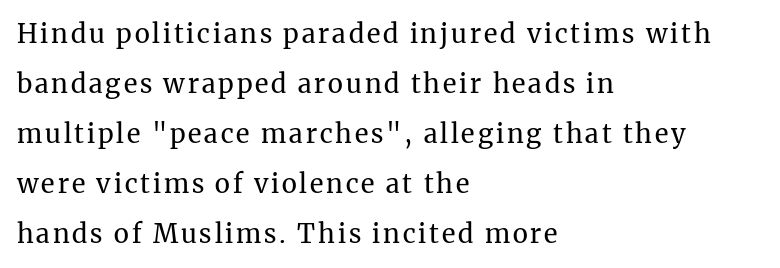
Q: Is the text bold? A: No.
Q: Is the text italic (slanted)? A: No, it is upright.
Q: Is the text underlined? A: No.
Q: How is the paragraph aligned? A: Left-aligned.
Q: Is the spacing between lines tight, normal or loose? A: Loose.
